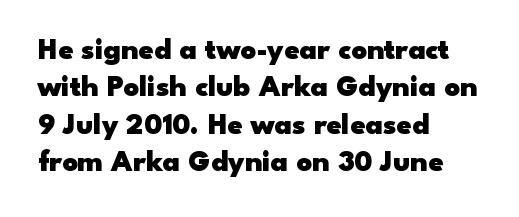
Q: Is the text bold? A: Yes.
Q: Is the text italic (slanted)? A: No, it is upright.
Q: Is the typeface a serif or a sans-serif typeface? A: Sans-serif.
Q: Is the text underlined? A: No.
Q: How is the paragraph aligned? A: Left-aligned.
Q: Is the spacing between letters normal or unusually wide? A: Normal.
Q: Is the spacing between lines tight, normal or loose? A: Normal.
Q: Width (condensed, normal, or wide)? A: Wide.
Q: Stroke contrast? A: Low.
Q: x-height? A: Small.
Q: Monospaced? A: No.
